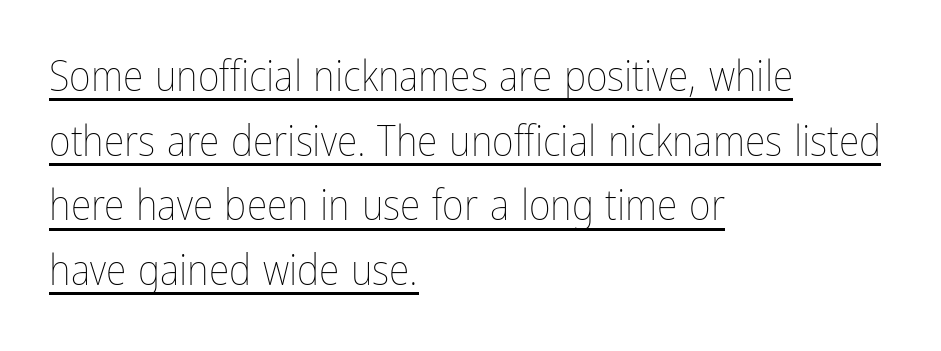
Q: Is the text bold? A: No.
Q: Is the text italic (slanted)? A: No, it is upright.
Q: Is the text underlined? A: Yes.
Q: How is the paragraph aligned? A: Left-aligned.
Q: Is the spacing between letters normal or unusually wide? A: Normal.
Q: Is the spacing between lines tight, normal or loose? A: Normal.
Q: Width (condensed, normal, or wide)? A: Condensed.
Q: Stroke contrast? A: Low.
Q: x-height? A: Medium.
Q: Monospaced? A: No.
